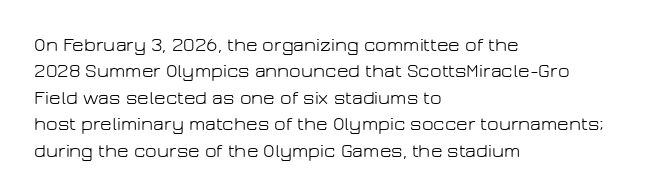
The image shows 20 px text type, upright; set left-aligned, normal line spacing (1.32x), normal letter spacing, not underlined.
